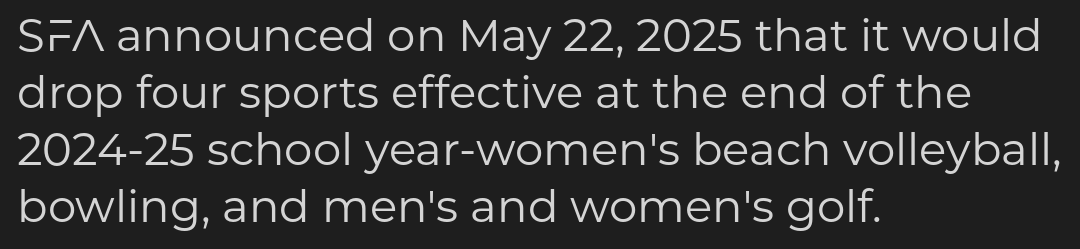
Q: Is the text bold? A: No.
Q: Is the text italic (slanted)? A: No, it is upright.
Q: Is the typeface a serif or a sans-serif typeface? A: Sans-serif.
Q: Is the text underlined? A: No.
Q: How is the paragraph aligned? A: Left-aligned.
Q: Is the spacing between letters normal or unusually wide? A: Normal.
Q: Is the spacing between lines tight, normal or loose? A: Normal.
Q: Width (condensed, normal, or wide)? A: Normal.
Q: Stroke contrast? A: Low.
Q: x-height? A: Medium.
Q: Monospaced? A: No.
